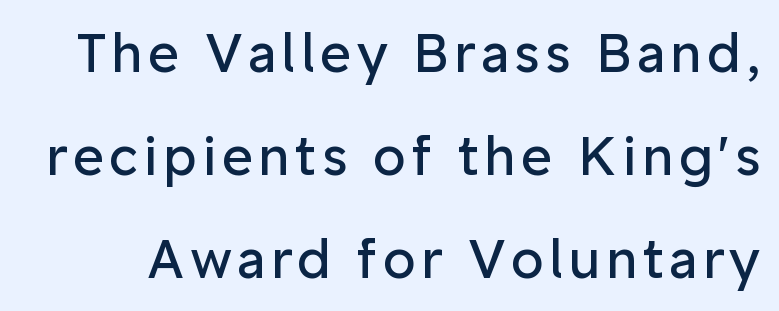
{"serif": "no", "italic": "no", "bold": "no", "weight": "regular", "width": "normal", "stroke_contrast": "low", "x_height": "medium", "monospaced": "no", "underline": "no", "line_spacing": "loose", "line_spacing_ratio": 1.94, "glyph_px": 53}
